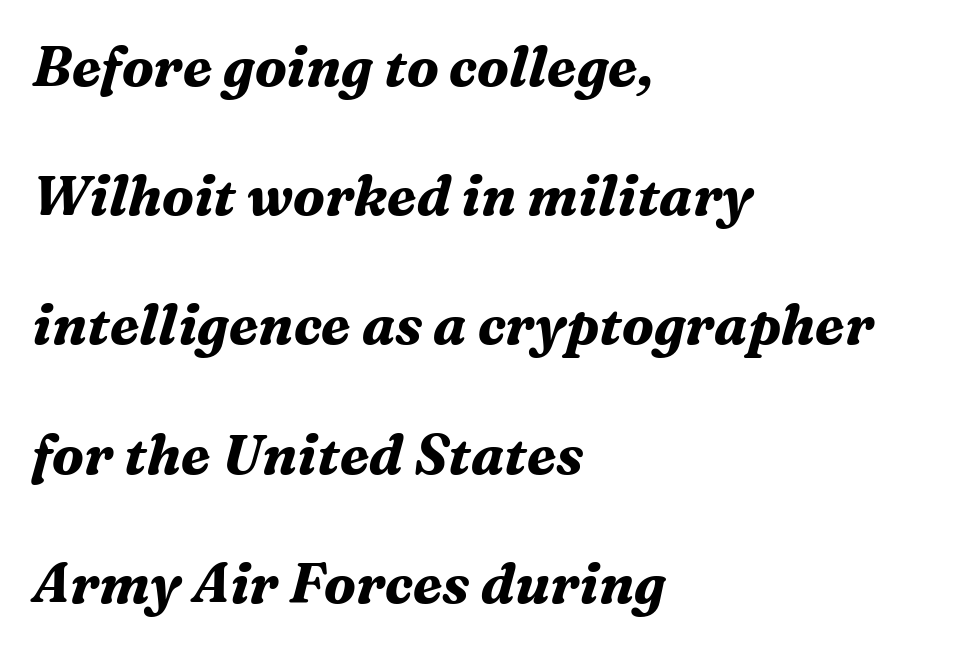
The image shows 55 px bold serif type, italic (leaning right); set left-aligned, loose line spacing (2.35x), normal letter spacing, not underlined; medium stroke contrast and a medium x-height.
